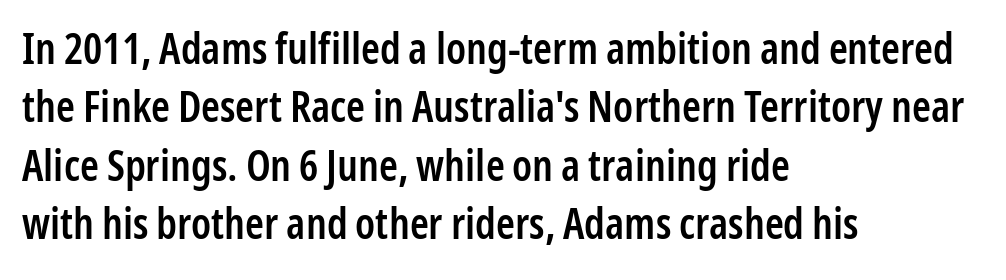
{"serif": "no", "italic": "no", "bold": "semi", "weight": "semibold", "width": "condensed", "stroke_contrast": "low", "x_height": "medium", "monospaced": "no", "underline": "no", "align": "left", "line_spacing": "normal", "line_spacing_ratio": 1.36, "letter_spacing": "normal", "letter_spacing_em": 0.0, "glyph_px": 43}
